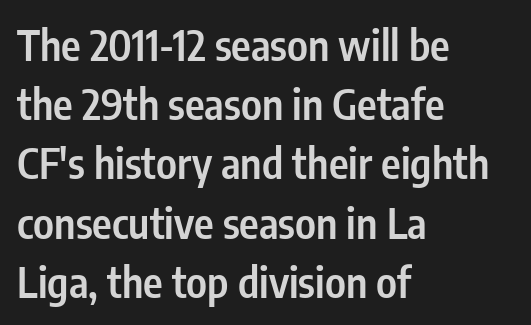
The image shows 42 px semibold, condensed sans-serif type, upright; set left-aligned, normal line spacing (1.41x), normal letter spacing, not underlined; low stroke contrast and a medium x-height.
